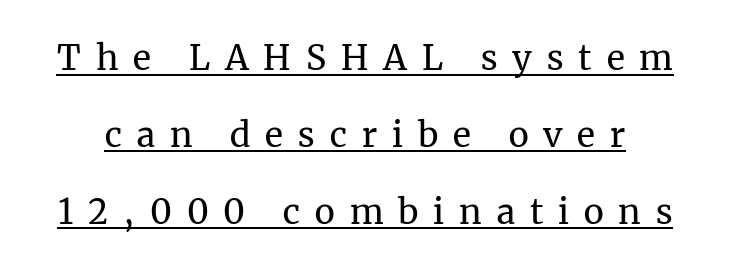
The image shows 34 px regular-weight serif type, upright; set loose line spacing (2.26x), unusually wide letter spacing (+0.44 em), underlined; medium stroke contrast and a medium x-height.
